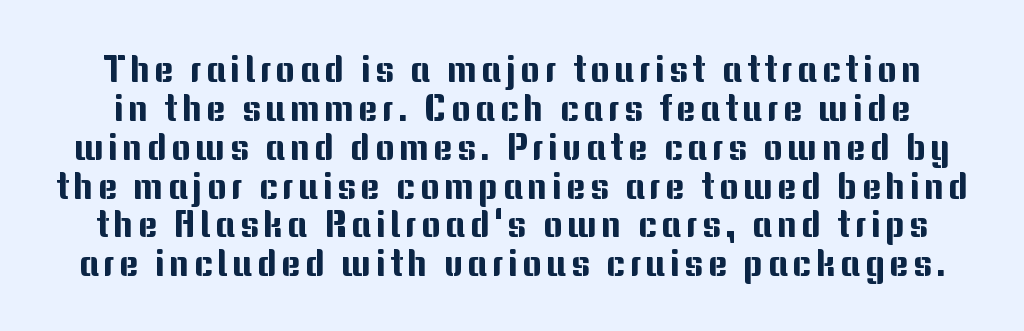
The image shows 37 px sans-serif type, upright; set tight line spacing (1.05x), not underlined; medium stroke contrast and a medium x-height.
